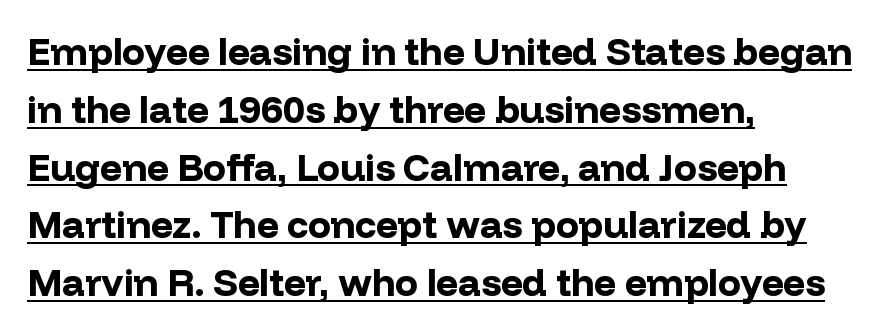
Q: Is the text bold? A: Yes.
Q: Is the text italic (slanted)? A: No, it is upright.
Q: Is the typeface a serif or a sans-serif typeface? A: Sans-serif.
Q: Is the text underlined? A: Yes.
Q: How is the paragraph aligned? A: Left-aligned.
Q: Is the spacing between letters normal or unusually wide? A: Normal.
Q: Is the spacing between lines tight, normal or loose? A: Normal.
Q: Width (condensed, normal, or wide)? A: Normal.
Q: Stroke contrast? A: Low.
Q: x-height? A: Medium.
Q: Monospaced? A: No.
